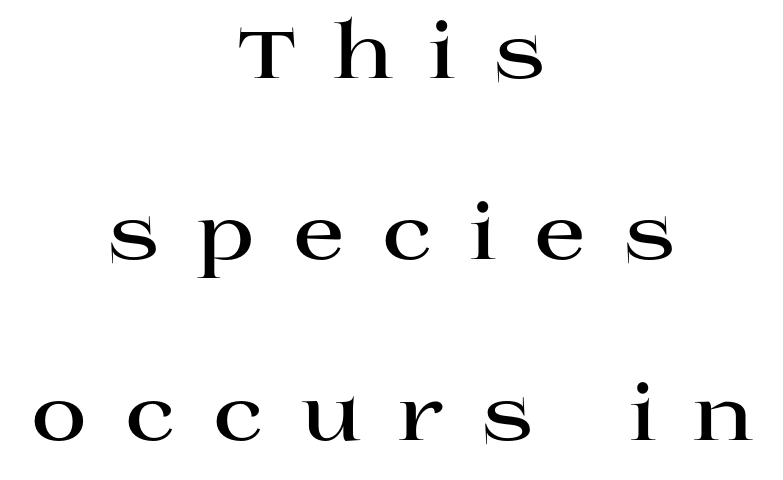
Note the varied advance widths — an 'i' is clearly narrower than an 'm'. Each letter's strokes conclude with small projecting serifs. No word sits above an underline. Spacing between characters has been opened up far beyond the box default. Is there much room between lines? Yes — plenty of vertical air separates them. Each line is balanced around a shared central axis.
